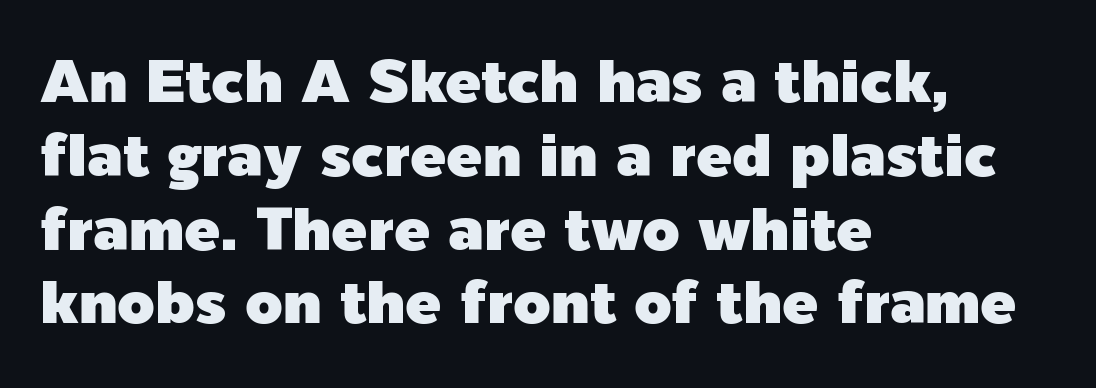
Q: Is the text italic (slanted)? A: No, it is upright.
Q: Is the typeface a serif or a sans-serif typeface? A: Sans-serif.
Q: Is the text underlined? A: No.
Q: How is the paragraph aligned? A: Left-aligned.
Q: Is the spacing between letters normal or unusually wide? A: Normal.
Q: Width (condensed, normal, or wide)? A: Normal.
Q: x-height? A: Medium.
Q: Monospaced? A: No.
